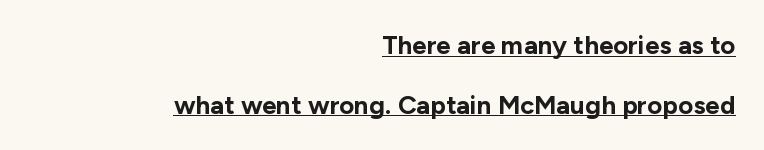
The image shows 26 px bold type, upright; set right-aligned, loose line spacing (2.29x), normal letter spacing, underlined.
